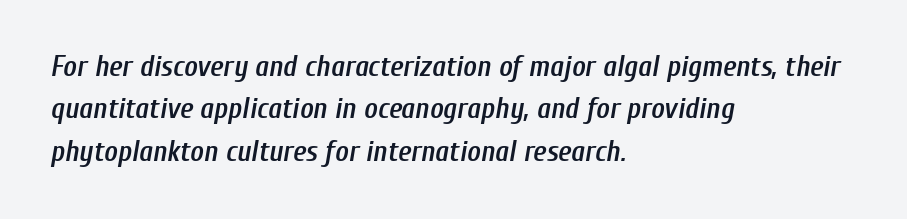
Q: Is the text bold? A: Semi-bold.
Q: Is the text italic (slanted)? A: Yes, it leans right by about 10 degrees.
Q: Is the text underlined? A: No.
Q: How is the paragraph aligned? A: Left-aligned.
Q: Is the spacing between letters normal or unusually wide? A: Normal.
Q: Is the spacing between lines tight, normal or loose? A: Normal.
Q: Width (condensed, normal, or wide)? A: Condensed.
Q: Stroke contrast? A: Low.
Q: x-height? A: Medium.
Q: Monospaced? A: No.
